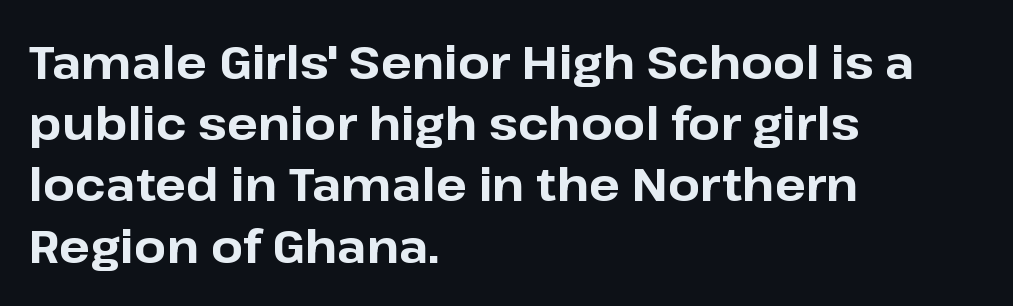
The image shows 46 px bold sans-serif type, upright; set left-aligned, normal line spacing (1.33x), normal letter spacing, not underlined; low stroke contrast and a medium x-height.
